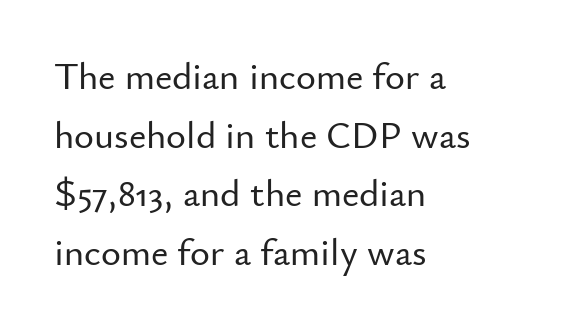
Q: Is the text italic (slanted)? A: No, it is upright.
Q: Is the typeface a serif or a sans-serif typeface? A: Sans-serif.
Q: Is the text underlined? A: No.
Q: How is the paragraph aligned? A: Left-aligned.
Q: Is the spacing between letters normal or unusually wide? A: Normal.
Q: Is the spacing between lines tight, normal or loose? A: Normal.
Q: Width (condensed, normal, or wide)? A: Normal.
Q: Stroke contrast? A: Low.
Q: x-height? A: Small.
Q: Monospaced? A: No.
